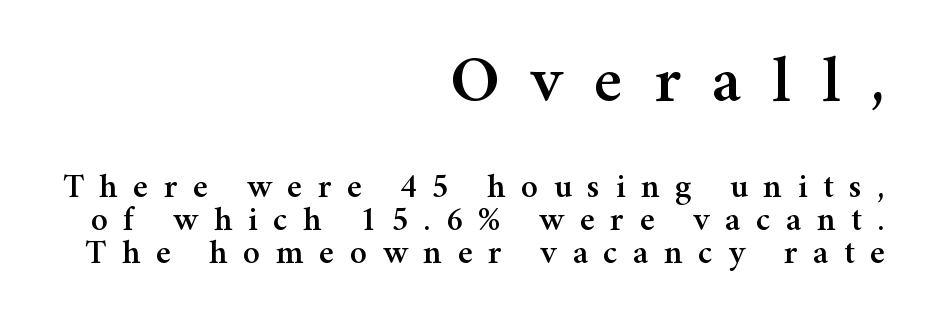
{"serif": "yes", "italic": "no", "width": "normal", "stroke_contrast": "medium", "x_height": "medium", "monospaced": "no", "underline": "no", "align": "right", "line_spacing": "tight", "line_spacing_ratio": 0.97, "letter_spacing": "wide", "letter_spacing_em": 0.46, "larger_block": "first", "size_ratio": 1.97, "glyph_px": 67}
